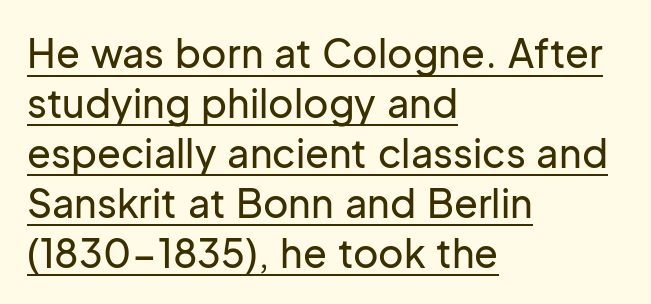
Descenders here cross a horizontal rule under the line. Do the letters lean? They stand straight. Summary of vertical rhythm: regular, with standard interline spacing. This rendering uses left alignment, leaving the right contour irregular.
